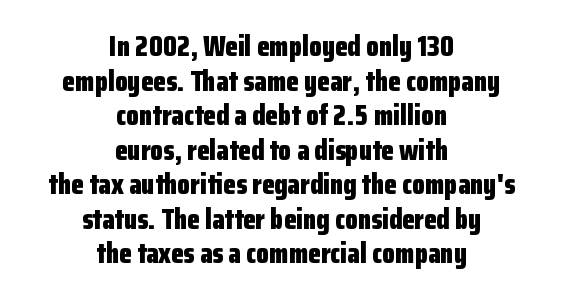
Nobody touched the tracking dial on this one. Heavy, bold letterforms. This rendering uses center alignment, leaving both contours irregular but symmetric. Quick note: not italic, upright. The passage shown is typed in a proportional face where columns would drift. The baseline area is clear.
